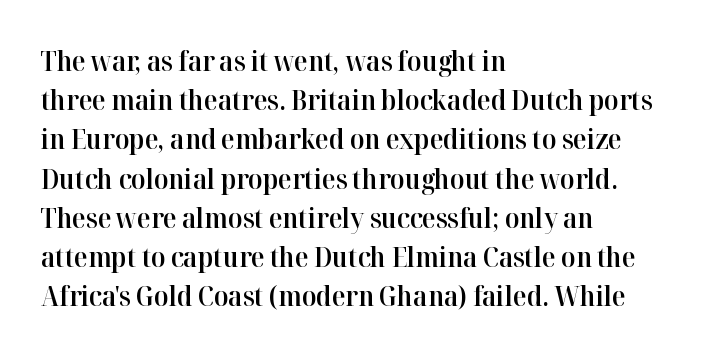
Q: Is the text bold? A: Semi-bold.
Q: Is the text italic (slanted)? A: No, it is upright.
Q: Is the typeface a serif or a sans-serif typeface? A: Serif.
Q: Is the text underlined? A: No.
Q: How is the paragraph aligned? A: Left-aligned.
Q: Is the spacing between letters normal or unusually wide? A: Normal.
Q: Is the spacing between lines tight, normal or loose? A: Normal.
Q: Width (condensed, normal, or wide)? A: Normal.
Q: Stroke contrast? A: High.
Q: x-height? A: Medium.
Q: Monospaced? A: No.
